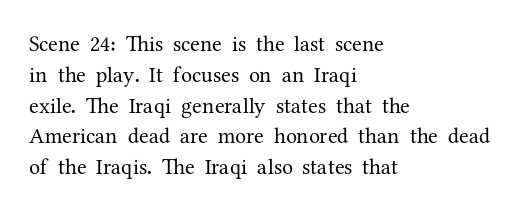
Q: Is the text bold? A: No.
Q: Is the text italic (slanted)? A: No, it is upright.
Q: Is the text underlined? A: No.
Q: How is the paragraph aligned? A: Left-aligned.
Q: Is the spacing between letters normal or unusually wide? A: Normal.
Q: Is the spacing between lines tight, normal or loose? A: Normal.
